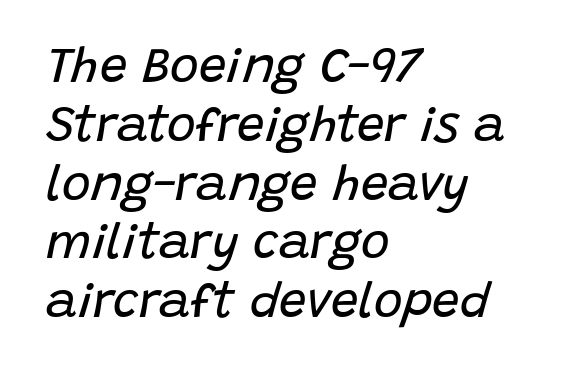
{"italic": "yes", "lean": "right", "slant_degrees": 15, "bold": "no", "weight": "regular", "width": "normal", "stroke_contrast": "low", "x_height": "large", "monospaced": "no", "underline": "no", "align": "left", "line_spacing_ratio": 1.2, "letter_spacing": "normal", "letter_spacing_em": 0.0, "glyph_px": 49}
